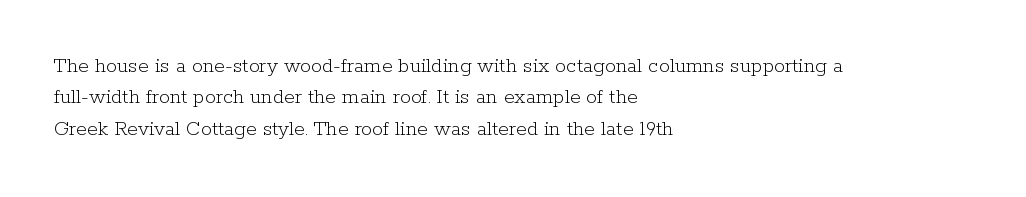
Q: Is the text bold? A: No.
Q: Is the text italic (slanted)? A: No, it is upright.
Q: Is the text underlined? A: No.
Q: How is the paragraph aligned? A: Left-aligned.
Q: Is the spacing between letters normal or unusually wide? A: Normal.
Q: Is the spacing between lines tight, normal or loose? A: Normal.
